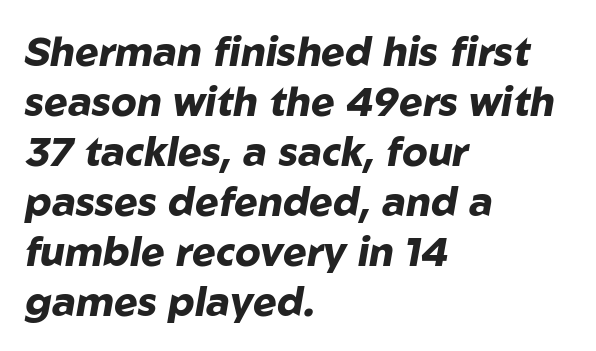
The horizontal fit of the characters is conventional and even. Set as a true bold cut, around the 700 mark. The setting favours the left margin, as ordinary paragraphs usually do. Here the designer chose a conventional face with non-uniform glyph widths.
